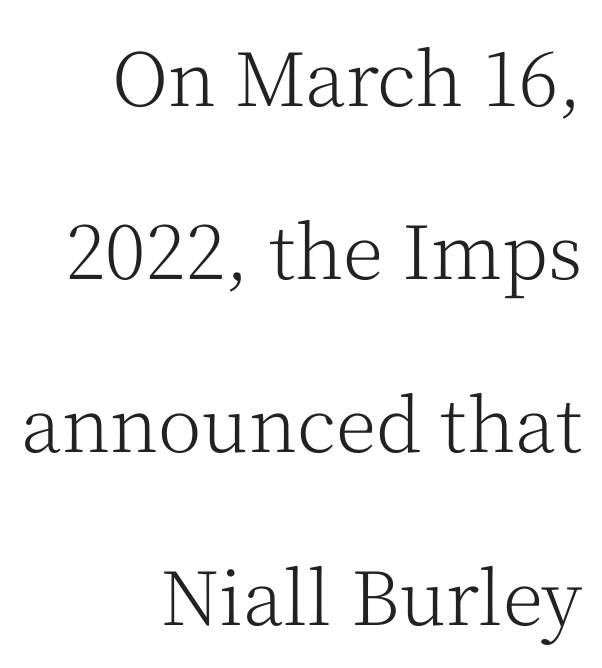
The image shows 74 px light serif type, upright; set right-aligned, loose line spacing (2.34x), normal letter spacing, not underlined; medium stroke contrast and a medium x-height.
